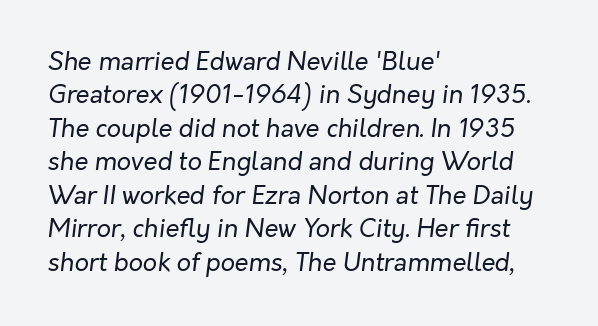
The image shows 25 px text type, italic (leaning right); set left-aligned, normal line spacing (1.34x), normal letter spacing, not underlined.
